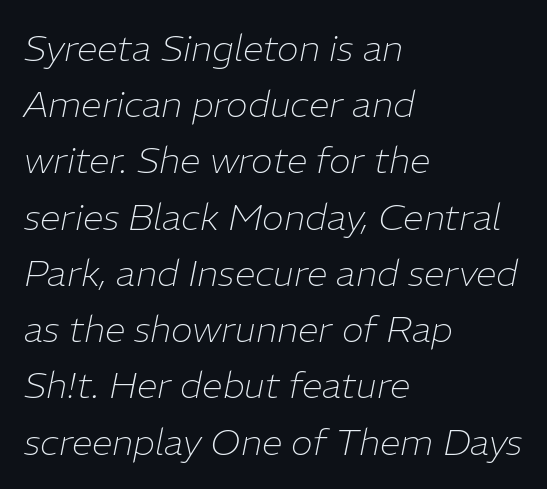
{"italic": "yes", "lean": "right", "slant_degrees": 11, "bold": "no", "weight": "thin", "width": "normal", "stroke_contrast": "low", "x_height": "medium", "monospaced": "no", "underline": "no", "align": "left", "line_spacing": "normal", "line_spacing_ratio": 1.52, "letter_spacing": "normal", "letter_spacing_em": 0.0, "glyph_px": 37}
